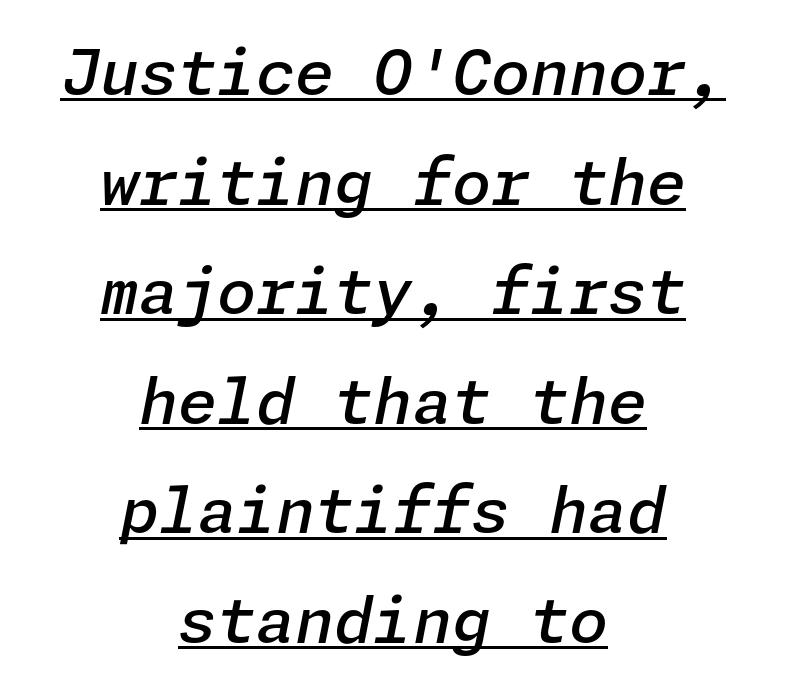
Q: Is the text bold? A: Semi-bold.
Q: Is the text italic (slanted)? A: Yes, it leans right by about 11 degrees.
Q: Is the text underlined? A: Yes.
Q: How is the paragraph aligned? A: Centered.
Q: Is the spacing between letters normal or unusually wide? A: Normal.
Q: Width (condensed, normal, or wide)? A: Normal.
Q: Stroke contrast? A: Low.
Q: x-height? A: Medium.
